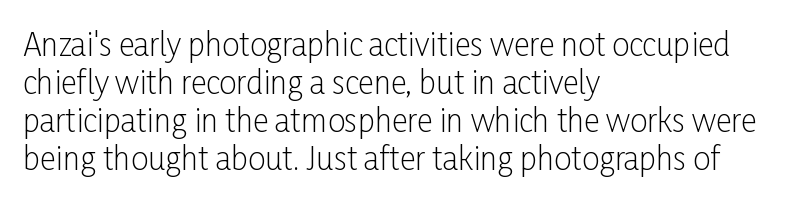
{"serif": "no", "italic": "no", "bold": "no", "weight": "light", "width": "condensed", "stroke_contrast": "low", "x_height": "medium", "monospaced": "no", "underline": "no", "align": "left", "line_spacing_ratio": 1.23, "letter_spacing": "normal", "letter_spacing_em": 0.0, "glyph_px": 31}
